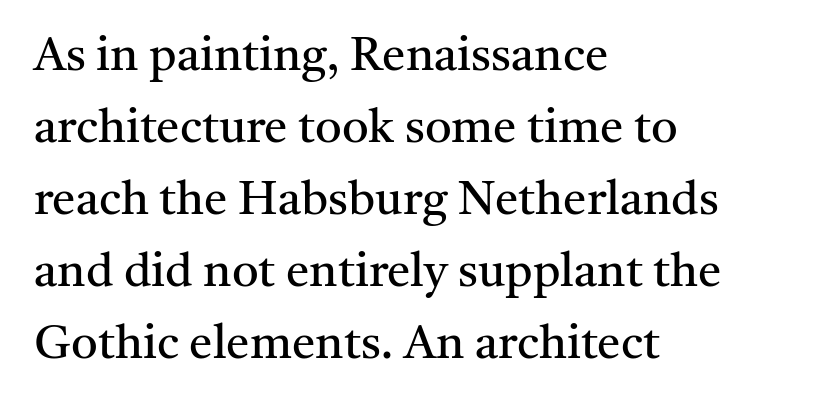
{"serif": "yes", "italic": "no", "bold": "no", "weight": "regular", "width": "normal", "stroke_contrast": "medium", "x_height": "medium", "monospaced": "no", "underline": "no", "align": "left", "line_spacing": "normal", "line_spacing_ratio": 1.53, "letter_spacing": "normal", "letter_spacing_em": 0.0, "glyph_px": 47}
